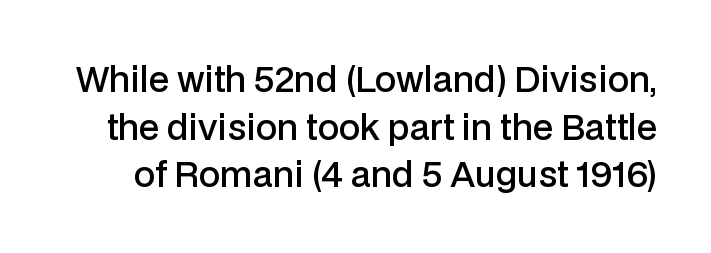
Q: Is the text bold? A: Semi-bold.
Q: Is the text italic (slanted)? A: No, it is upright.
Q: Is the typeface a serif or a sans-serif typeface? A: Sans-serif.
Q: Is the text underlined? A: No.
Q: Is the spacing between letters normal or unusually wide? A: Normal.
Q: Is the spacing between lines tight, normal or loose? A: Normal.
Q: Width (condensed, normal, or wide)? A: Normal.
Q: Stroke contrast? A: Low.
Q: x-height? A: Medium.
Q: Monospaced? A: No.
